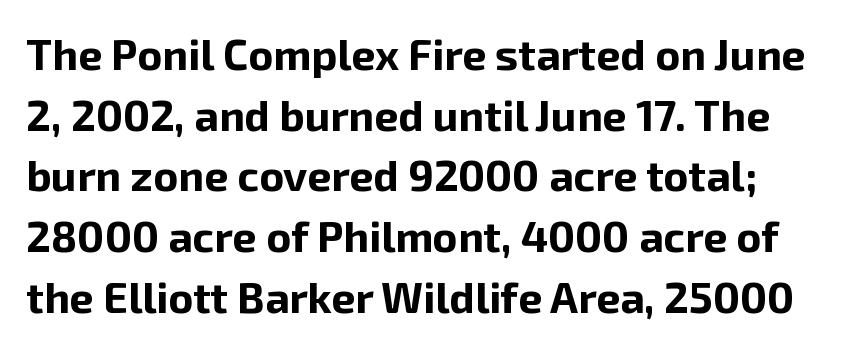
The image shows 43 px bold sans-serif type, upright; set normal line spacing (1.41x), normal letter spacing, not underlined; low stroke contrast and a medium x-height.
